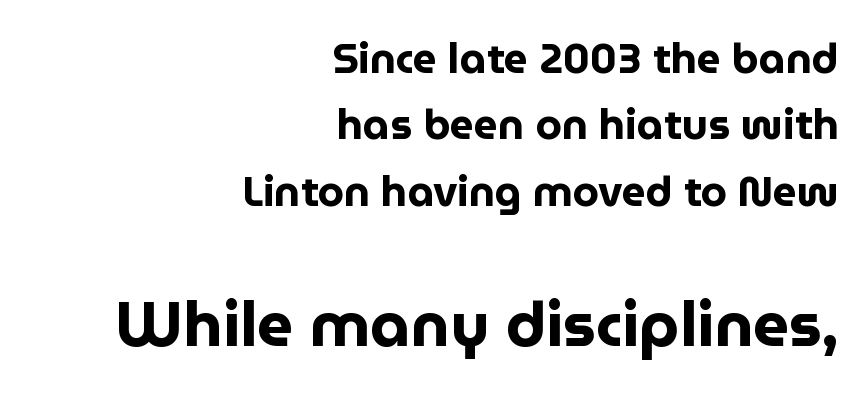
{"serif": "no", "italic": "no", "bold": "yes", "weight": "bold", "width": "normal", "stroke_contrast": "low", "x_height": "medium", "monospaced": "no", "underline": "no", "align": "right", "line_spacing": "normal", "line_spacing_ratio": 1.58, "letter_spacing": "normal", "letter_spacing_em": 0.0, "larger_block": "second", "size_ratio": 1.5, "glyph_px": 63}
